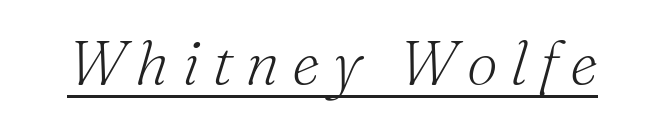
Weight: in the light-to-regular range. The letterforms stand isolated, each surrounded by extra space. Varying glyph widths throughout — classic text-font behaviour. You can see a thin bar hugging the bottom of the glyphs. Tall strokes in this sample are angled rather than plumb. The text was rendered using a seriffed face with decorative stroke endings.
